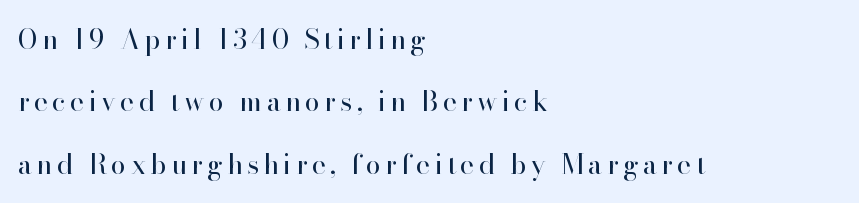
The glyphs are unaccompanied by any horizontal stroke below them. This is roman type, the default non-slanted kind. Compared with a centered layout, this one pins lines to the left instead. Weight: regular or lighter. Reading down the column, the eye jumps a long way to each next line.
